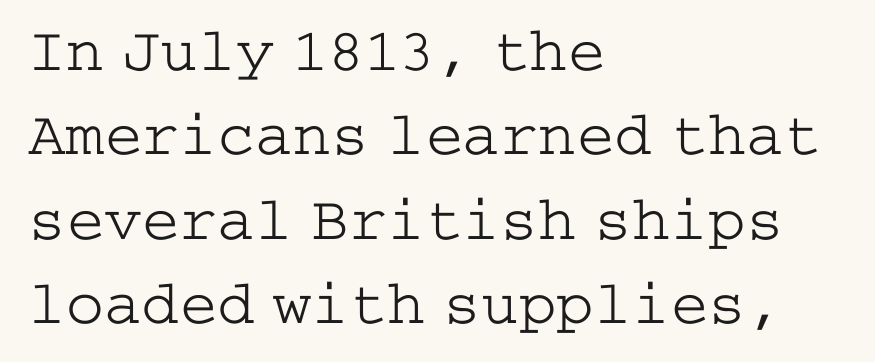
This is roman type, the default non-slanted kind. Horizontal alignment here is leftward, the default for most running prose. Letterform terminals end in serifs throughout the passage. Descenders are the only things crossing below the line. One glance says typical: line gaps are just what's usual. Stem width sits at or under what a default text font uses.
